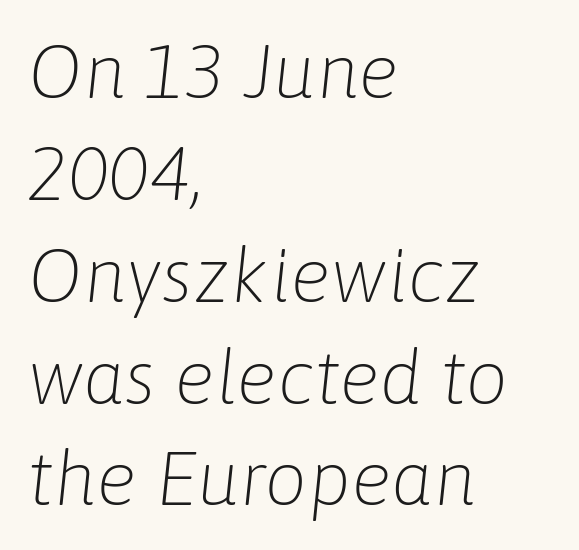
Q: Is the text bold? A: No.
Q: Is the text italic (slanted)? A: Yes, it leans right by about 6 degrees.
Q: Is the text underlined? A: No.
Q: How is the paragraph aligned? A: Left-aligned.
Q: Is the spacing between letters normal or unusually wide? A: Normal.
Q: Is the spacing between lines tight, normal or loose? A: Normal.
Q: Width (condensed, normal, or wide)? A: Normal.
Q: Stroke contrast? A: Low.
Q: x-height? A: Medium.
Q: Monospaced? A: No.
